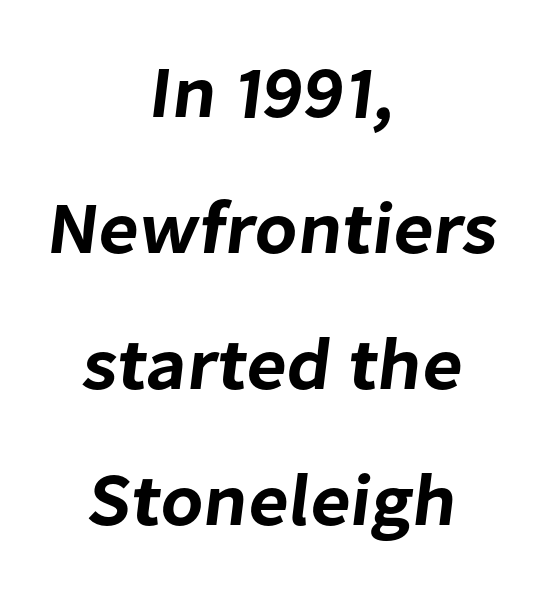
The rendering keeps characters at their native spacing. Type style note: lacks serifs. Check the space under the baseline: it is left empty. The setting favours the middle, as headings and verse often do.
